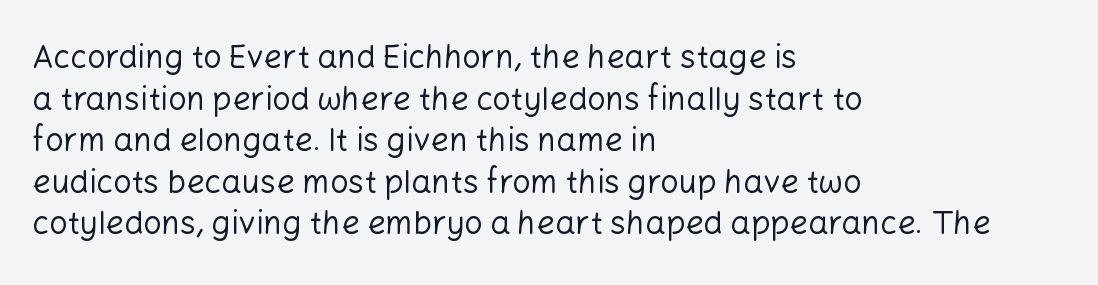
Look at the bottom of the vertical strokes: they stop flat, with no serifs. Proportional: the letters do not fall into vertical columns. Bare-footed words on every line. The lines in this sample share a left origin and differ only in where they stop. Weight: regular or lighter. This is roman type, the default non-slanted kind.
